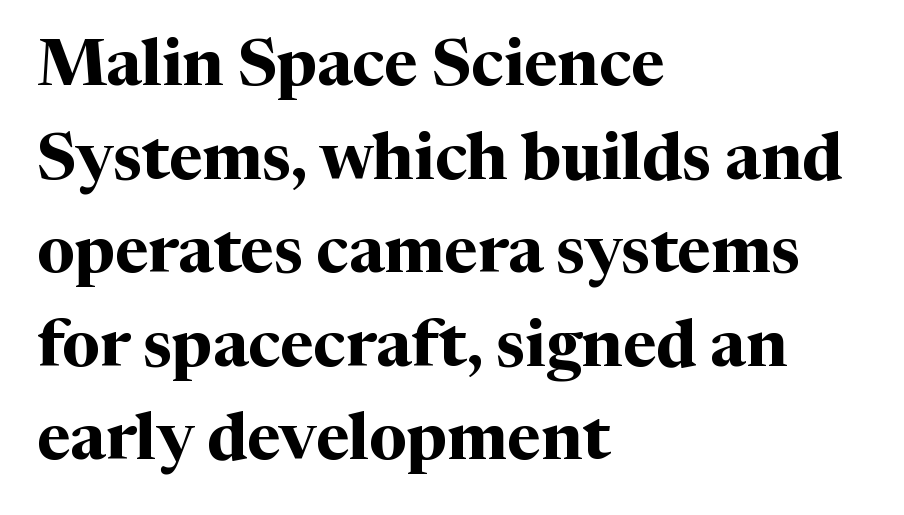
Words appear dense and cohesive because spacing is normal. The rendering uses a bold face; every stroke is thick and dark. Check under the words: just untouched page. Short and long lines alike share a common starting point at left. This sample keeps an unexceptional amount of space between lines.
